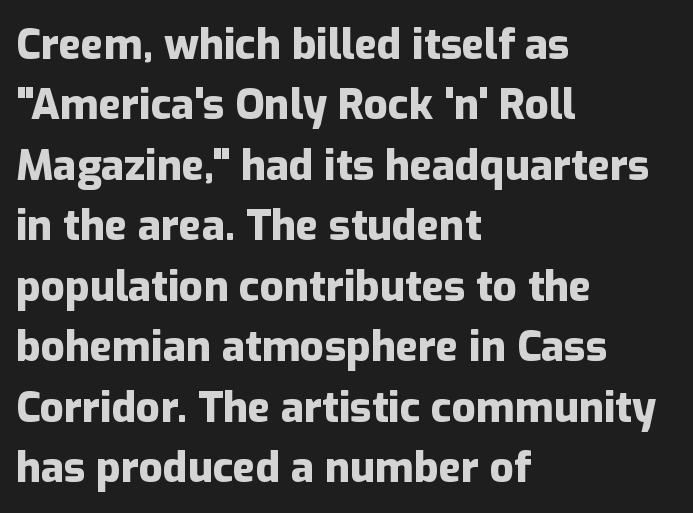
The image shows 42 px heavy sans-serif type, upright; set left-aligned, normal line spacing (1.44x), normal letter spacing, not underlined; low stroke contrast and a medium x-height.
